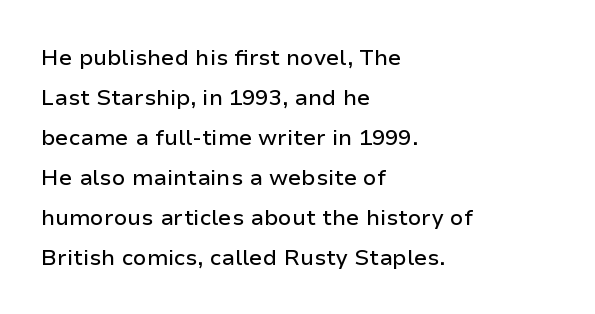
Q: Is the text italic (slanted)? A: No, it is upright.
Q: Is the text underlined? A: No.
Q: How is the paragraph aligned? A: Left-aligned.
Q: Is the spacing between letters normal or unusually wide? A: Normal.
